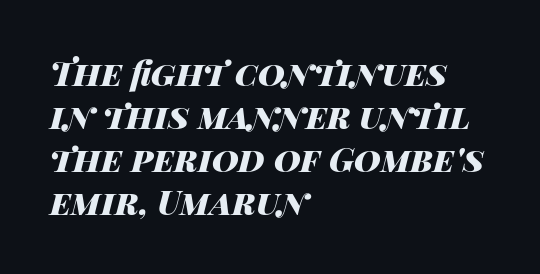
The image shows 33 px heavy, wide type, italic (leaning right); set left-aligned, normal line spacing (1.3x), normal letter spacing, not underlined; high stroke contrast and a large x-height.
